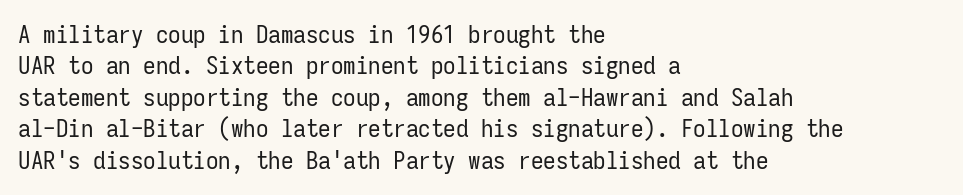
No letter is thick-stroked: the sample isn't bold. This is roman type, the default non-slanted kind. One glance says typical: line gaps are just what's usual. Plain, unruled lines of type. This sample is left-justified, so line endings fall wherever the words run out.
